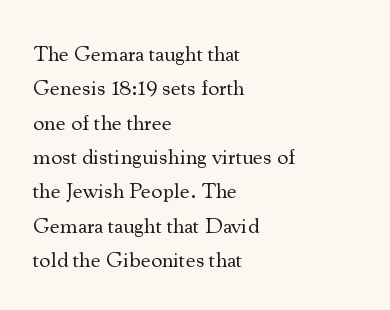
The specimen reads as upright at a glance. Is the stroke heavy? The answer is a plain regular-or-lighter. Clear beneath every line of the passage. Notice how descenders clear the ascenders below comfortably — that's standard leading.
